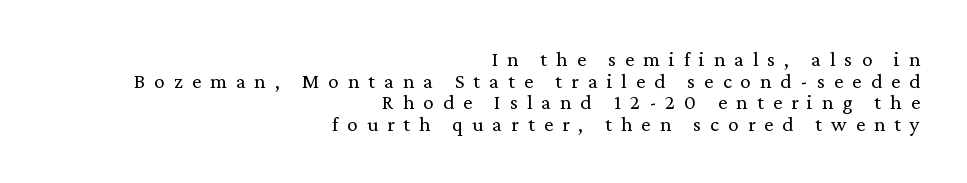
This reads as an unemphasized weight, regular at the heaviest. These lines are set flush right with a ragged left edge. Look at the tracking — it's clearly loosened, letters drifting apart. Beneath every word, the page is bare. Students, observe: this is what under-led, compact text looks like.
